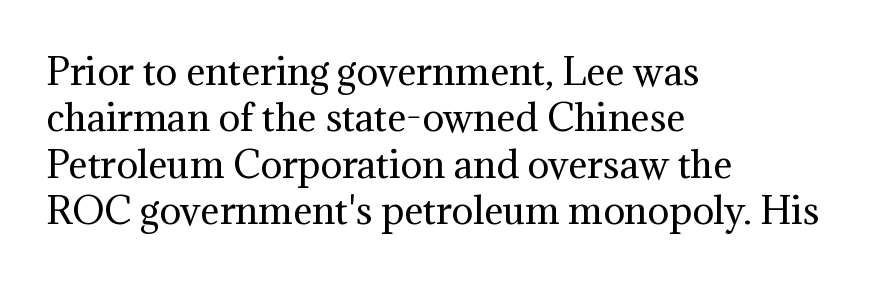
Every stem runs plumb, perpendicular to the baseline. Line spacing here is normal. This rendering uses left alignment, leaving the right contour irregular. No word sits above an underline. You could not count columns in this text — the font is proportionally spaced.
